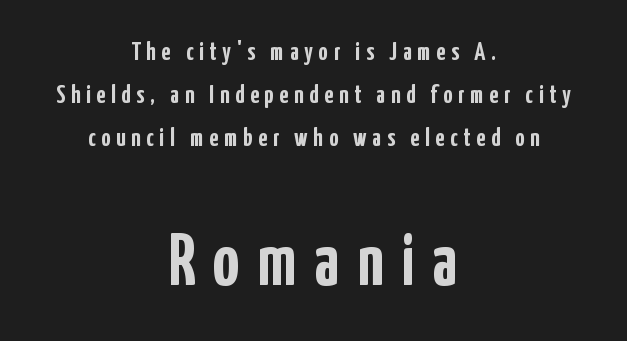
The image shows 74 px semibold, condensed sans-serif type, upright; set centered, line spacing 1.73x, unusually wide letter spacing (+0.24 em), not underlined; the second (bottom) block is 2.96x larger; low stroke contrast and a medium x-height.
